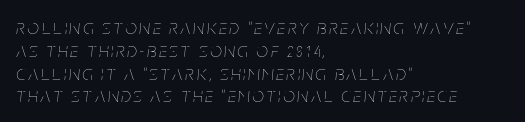
The image shows 20 px text type, italic (leaning right); set left-aligned, tight line spacing (1.14x), not underlined.
